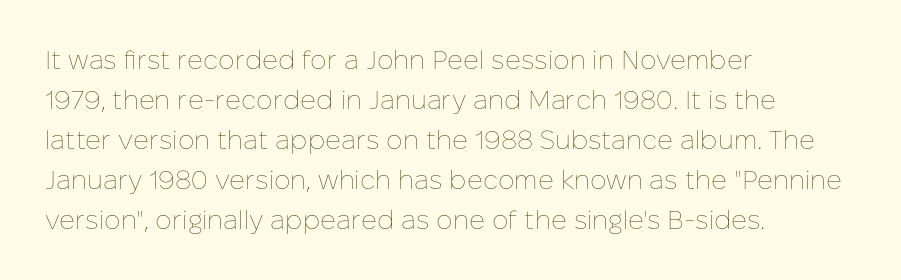
The image shows 26 px text type, upright; set left-aligned, normal line spacing (1.54x), normal letter spacing, not underlined.
